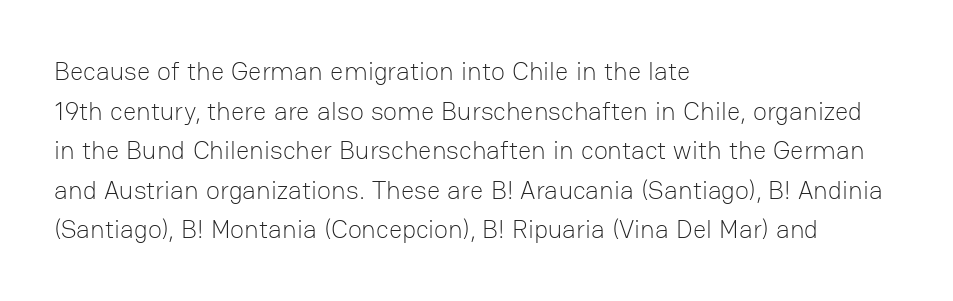
Q: Is the text bold? A: No.
Q: Is the text italic (slanted)? A: No, it is upright.
Q: Is the text underlined? A: No.
Q: How is the paragraph aligned? A: Left-aligned.
Q: Is the spacing between letters normal or unusually wide? A: Normal.
Q: Is the spacing between lines tight, normal or loose? A: Normal.
